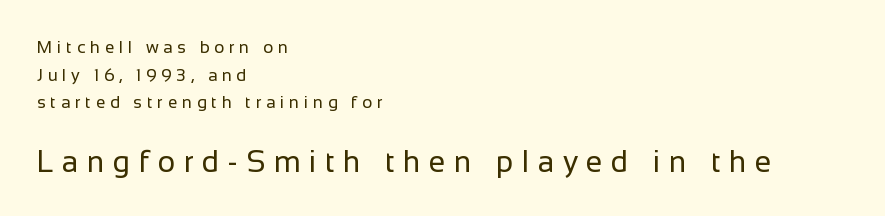
The line-height multiplier appears to be the usual default. Serifs: no, the terminals of the letterforms are clean. This reads as an unemphasized weight, regular at the heaviest. Characters follow at a spacing far wider than the type designer built in. The lower block of text is set noticeably larger than the block above it. The letters stand upright; this is a roman face.
